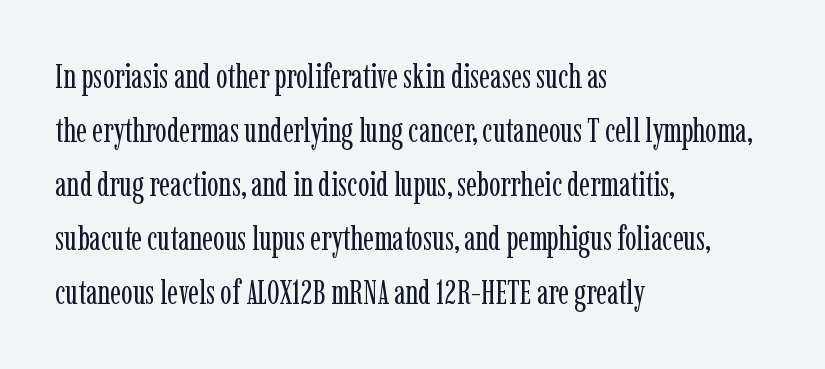
{"serif": "yes", "italic": "no", "bold": "no", "weight": "regular", "width": "condensed", "stroke_contrast": "low", "x_height": "medium", "monospaced": "no", "underline": "no", "align": "left", "line_spacing": "normal", "line_spacing_ratio": 1.59, "letter_spacing": "normal", "letter_spacing_em": 0.0, "glyph_px": 34}
